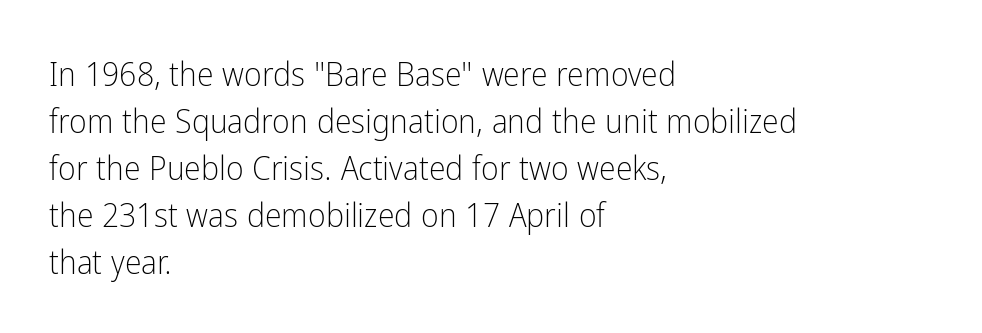
Q: Is the text bold? A: No.
Q: Is the text italic (slanted)? A: No, it is upright.
Q: Is the typeface a serif or a sans-serif typeface? A: Sans-serif.
Q: Is the text underlined? A: No.
Q: How is the paragraph aligned? A: Left-aligned.
Q: Is the spacing between letters normal or unusually wide? A: Normal.
Q: Is the spacing between lines tight, normal or loose? A: Normal.
Q: Width (condensed, normal, or wide)? A: Condensed.
Q: Stroke contrast? A: Low.
Q: x-height? A: Medium.
Q: Monospaced? A: No.
